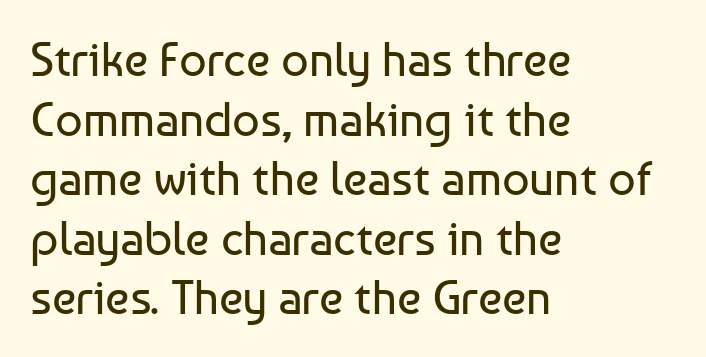
Does extra space separate the letters? No, they use regular spacing. Serif or sans? Sans — the stroke terminals are bare. The rendering uses natural spacing where letterforms have individual widths. The string is rendered with underlining switched off. Stems and bowls with no extra thickness — not bold.
